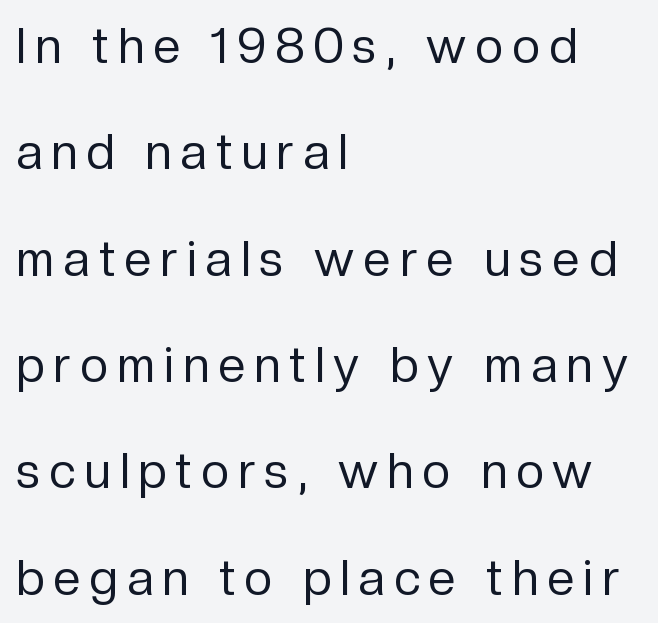
The image shows 49 px regular-weight sans-serif type, upright; set left-aligned, loose line spacing (2.17x), not underlined; low stroke contrast and a medium x-height.
